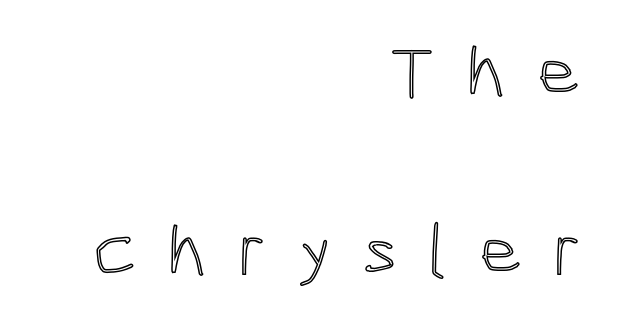
{"italic": "no", "width": "condensed", "x_height": "medium", "monospaced": "no", "underline": "no", "align": "right", "line_spacing": "loose", "line_spacing_ratio": 2.42, "letter_spacing": "wide", "letter_spacing_em": 0.43, "glyph_px": 74}
